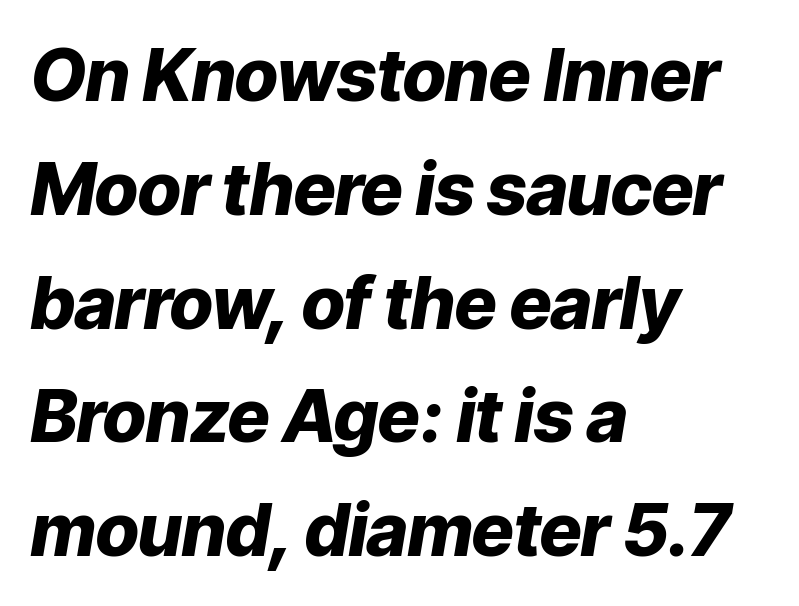
The image shows 72 px heavy type, italic (leaning right); set left-aligned, normal line spacing (1.58x), normal letter spacing, not underlined; low stroke contrast and a medium x-height.
